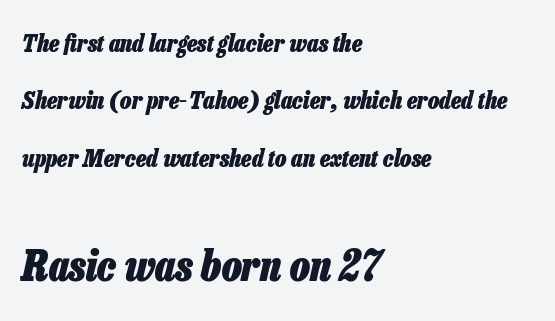
Emphasis-style slanted type is in use. The emphasis by scale lands on block number two, below. Honestly, there is no underline to notice here at all. Looks like regular typesetting: each glyph gets only the width it needs. Thick stems and heavy bowls — unmistakably bold.
